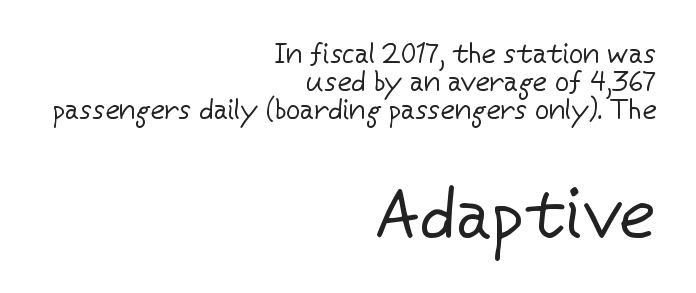
The face used here appears at its bigger size in the lower chunk. Very little white space separates one row of letters from the next. Look at the tracking — it's just the regular setting, nothing added. Think of a printed novel: that variable character pitch is what you see here. Weight: in the light-to-regular range. The passage shown is typeset with a sans-serif family.
